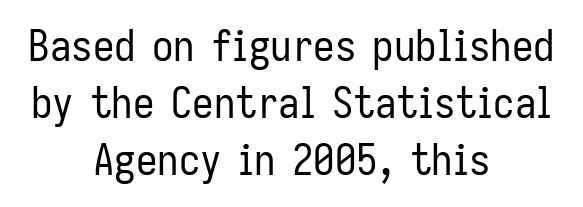
Q: Is the text bold? A: No.
Q: Is the text italic (slanted)? A: No, it is upright.
Q: Is the typeface a serif or a sans-serif typeface? A: Sans-serif.
Q: Is the text underlined? A: No.
Q: How is the paragraph aligned? A: Centered.
Q: Is the spacing between letters normal or unusually wide? A: Normal.
Q: Is the spacing between lines tight, normal or loose? A: Normal.
Q: Width (condensed, normal, or wide)? A: Condensed.
Q: Stroke contrast? A: Low.
Q: x-height? A: Medium.
Q: Monospaced? A: No.
